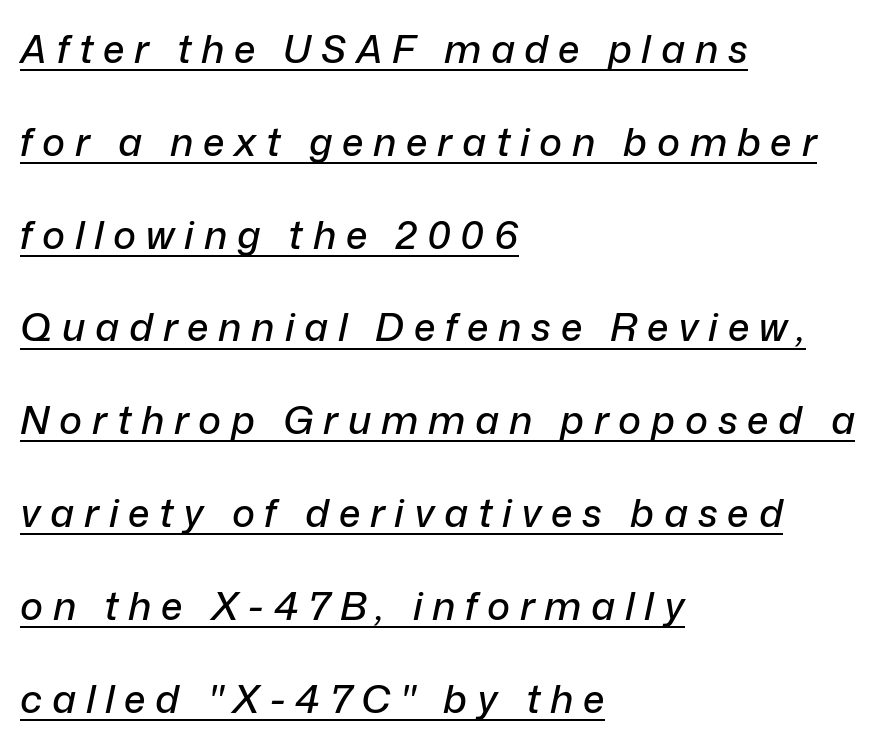
{"italic": "yes", "lean": "right", "slant_degrees": 12, "width": "normal", "stroke_contrast": "low", "x_height": "medium", "monospaced": "no", "underline": "yes", "align": "left", "line_spacing": "loose", "line_spacing_ratio": 2.38, "letter_spacing": "wide", "letter_spacing_em": 0.25, "glyph_px": 39}
